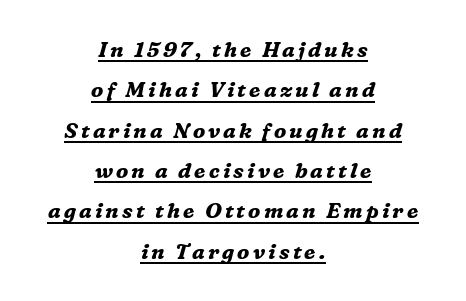
{"italic": "yes", "lean": "right", "slant_degrees": 16, "bold": "yes", "underline": "yes", "align": "center", "line_spacing": "loose", "line_spacing_ratio": 1.92, "glyph_px": 21}
